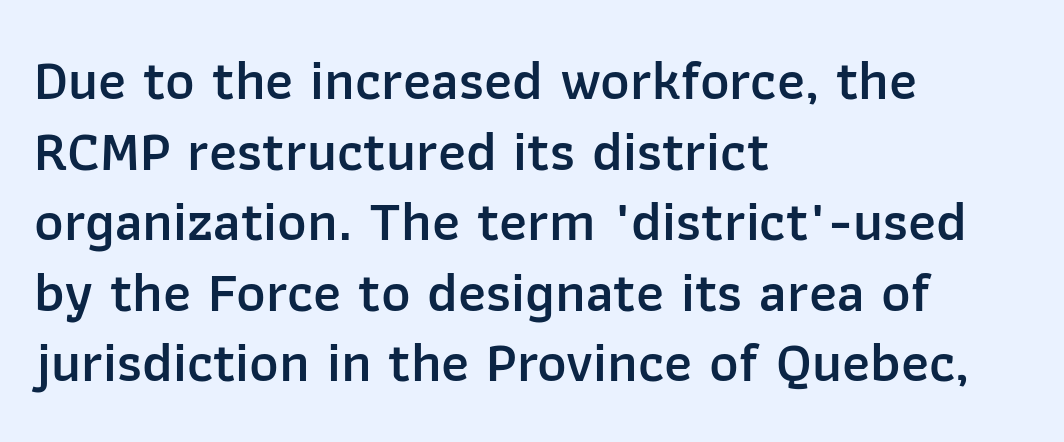
{"serif": "no", "italic": "no", "bold": "semi", "weight": "semibold", "width": "normal", "stroke_contrast": "low", "x_height": "medium", "monospaced": "no", "underline": "no", "align": "left", "line_spacing": "normal", "line_spacing_ratio": 1.26, "letter_spacing": "normal", "letter_spacing_em": 0.0, "glyph_px": 56}
